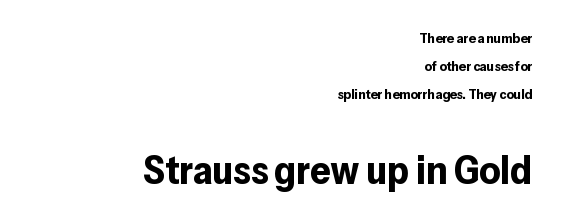
The image shows 40 px bold sans-serif type, upright; set right-aligned, loose line spacing (2.0x), normal letter spacing, not underlined; the second (bottom) block is 2.86x larger; low stroke contrast and a medium x-height.
